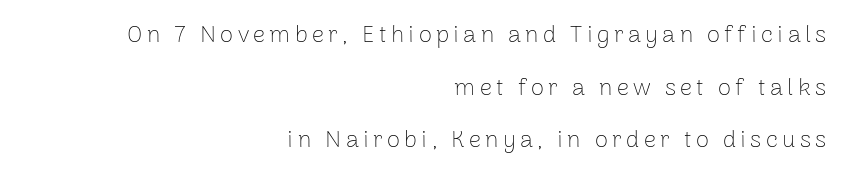
The image shows 24 px text type, upright; set right-aligned, loose line spacing (2.19x), not underlined.
